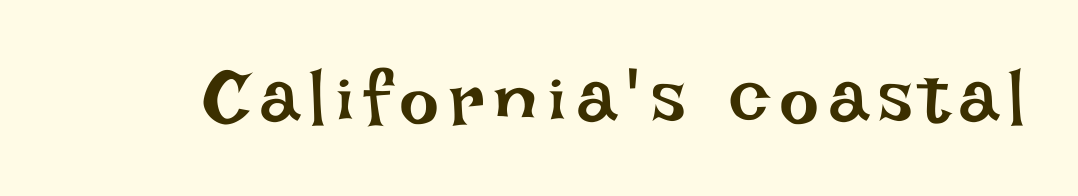
The image shows 75 px regular-weight type, upright; set not underlined; low stroke contrast and a large x-height.
